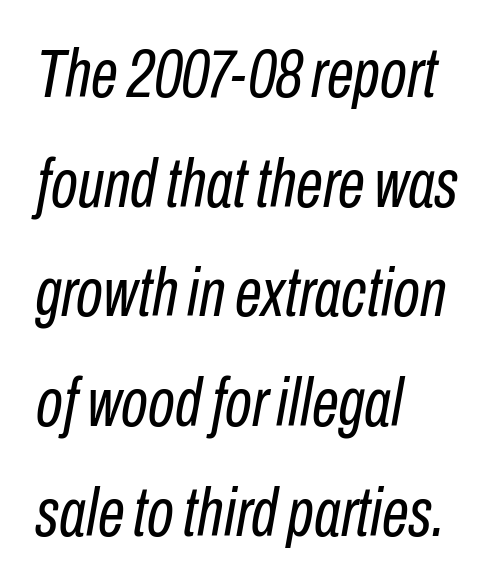
{"italic": "yes", "lean": "right", "slant_degrees": 10, "bold": "no", "weight": "regular", "width": "condensed", "stroke_contrast": "low", "x_height": "medium", "monospaced": "no", "underline": "no", "align": "left", "line_spacing": "normal", "line_spacing_ratio": 1.59, "letter_spacing": "normal", "letter_spacing_em": 0.0, "glyph_px": 69}
